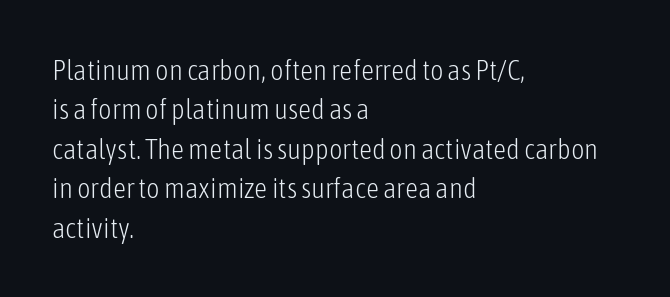
Q: Is the text bold? A: No.
Q: Is the text italic (slanted)? A: No, it is upright.
Q: Is the typeface a serif or a sans-serif typeface? A: Sans-serif.
Q: Is the text underlined? A: No.
Q: How is the paragraph aligned? A: Left-aligned.
Q: Is the spacing between letters normal or unusually wide? A: Normal.
Q: Is the spacing between lines tight, normal or loose? A: Normal.
Q: Width (condensed, normal, or wide)? A: Condensed.
Q: Stroke contrast? A: Low.
Q: x-height? A: Medium.
Q: Monospaced? A: No.
